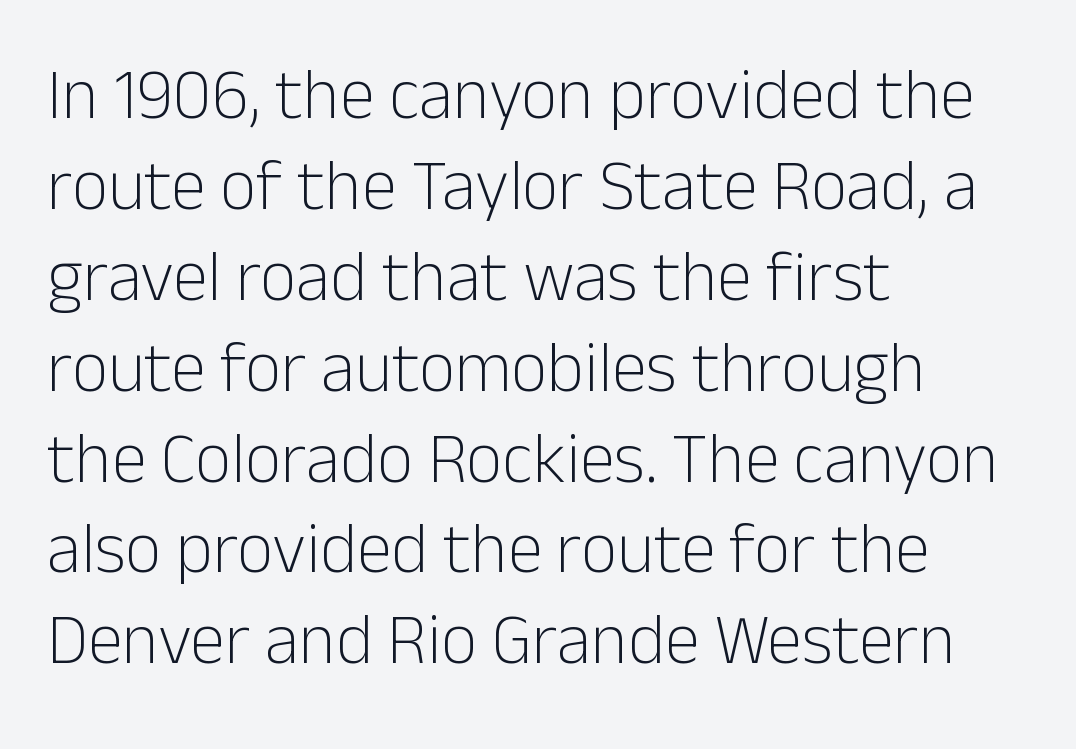
The passage shown is typed in a proportional face where columns would drift. The gaps between neighbouring characters are ordinary and unremarkable. Stroke mass is kept to a normal reading level or below. In terms of posture, this sample is upright.
